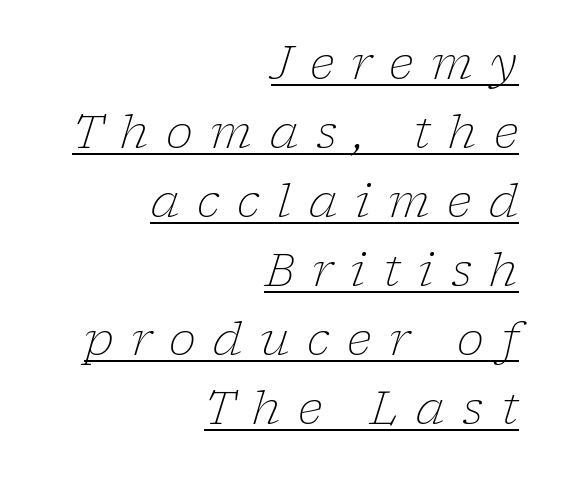
The axis of the letterforms is tilted away from vertical. Caption: multi-line text, flush right, ragged left. Spacing verdict: proportional, widths tailored to each character. Baseline-to-baseline distance is the conventional proportion of letter height. Font category for this specimen: serif. Stems and bowls with no extra thickness — not bold.
